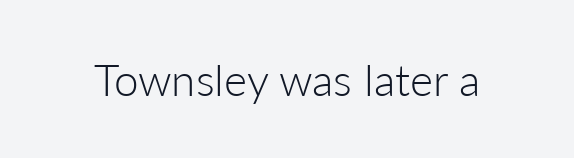
The passage shown is typed in a proportional face where columns would drift. In terms of letterform style, serifs are entirely absent. Decoration check: the copy has no underline. This is not heavy type; no bold has been used.
